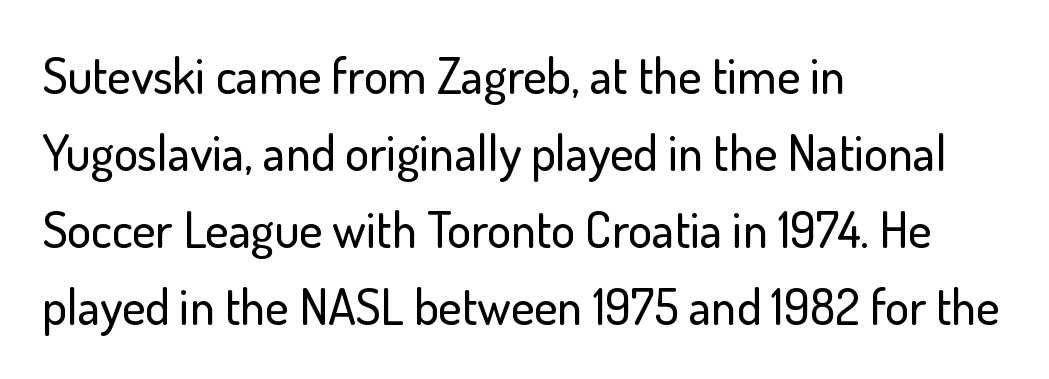
The image shows 50 px sans-serif type, upright; set left-aligned, normal line spacing (1.54x), normal letter spacing, not underlined; low stroke contrast and a small x-height.
